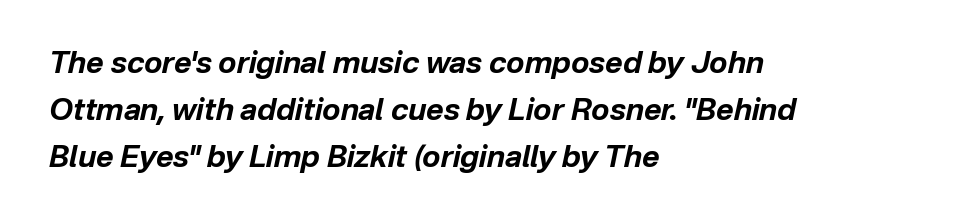
{"italic": "yes", "lean": "right", "slant_degrees": 12, "bold": "yes", "weight": "bold", "width": "normal", "stroke_contrast": "low", "x_height": "medium", "monospaced": "no", "underline": "no", "align": "left", "line_spacing": "normal", "line_spacing_ratio": 1.56, "letter_spacing": "normal", "letter_spacing_em": 0.0, "glyph_px": 30}
